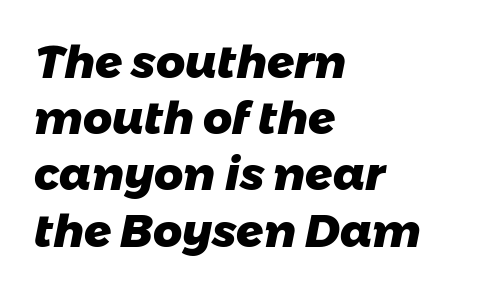
Tracking here is standard; glyphs follow each other at the usual distance. If you drew a ruler down the left edge, every line would touch it. Its strokes are broad and dark, the hallmark of bold type. In terms of leading, this rendering sits right in the middle.
